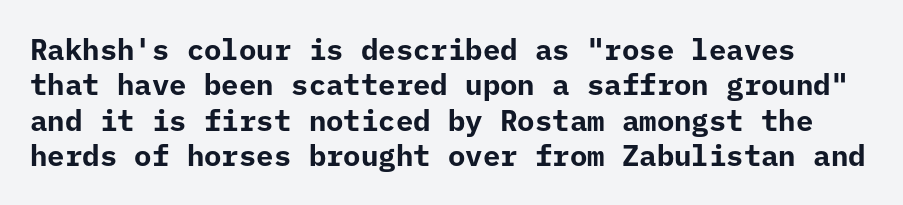
{"serif": "no", "italic": "no", "bold": "yes", "weight": "bold", "width": "normal", "stroke_contrast": "low", "x_height": "medium", "monospaced": "yes", "underline": "no", "line_spacing_ratio": 1.22, "letter_spacing": "normal", "letter_spacing_em": 0.0, "glyph_px": 29}
